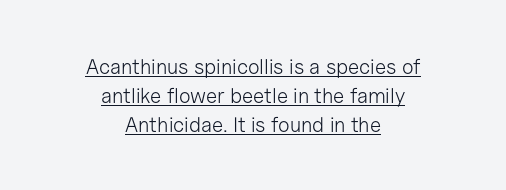
{"italic": "no", "bold": "no", "underline": "yes", "align": "center", "line_spacing": "normal", "line_spacing_ratio": 1.37, "letter_spacing": "normal", "letter_spacing_em": 0.0, "glyph_px": 21}
